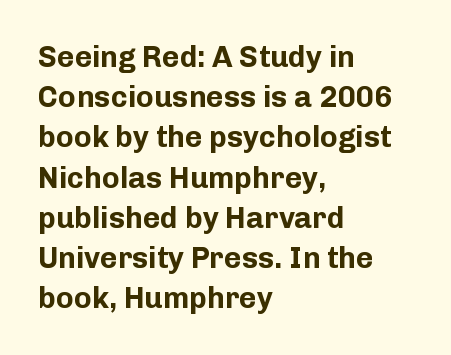
{"serif": "no", "italic": "no", "bold": "yes", "weight": "bold", "width": "normal", "stroke_contrast": "low", "x_height": "medium", "monospaced": "no", "underline": "no", "align": "left", "line_spacing": "normal", "line_spacing_ratio": 1.34, "letter_spacing": "normal", "letter_spacing_em": 0.0, "glyph_px": 30}
